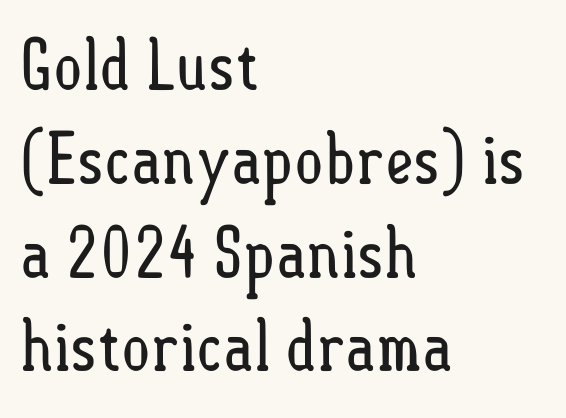
The image shows 70 px regular-weight, condensed type, upright; set left-aligned, normal line spacing (1.34x), normal letter spacing, not underlined; low stroke contrast and a small x-height.
